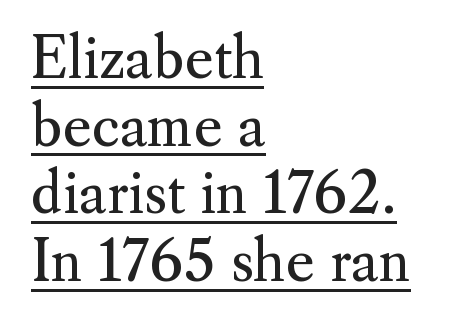
{"serif": "yes", "italic": "no", "bold": "no", "weight": "regular", "width": "normal", "stroke_contrast": "medium", "x_height": "small", "monospaced": "no", "underline": "yes", "align": "left", "line_spacing_ratio": 1.23, "letter_spacing": "normal", "letter_spacing_em": 0.0, "glyph_px": 55}
